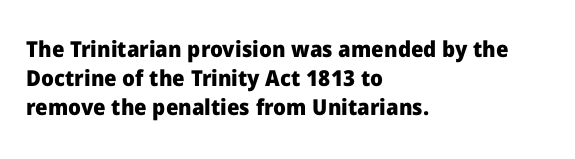
The image shows 22 px bold type, upright; set left-aligned, normal line spacing (1.32x), normal letter spacing, not underlined.
